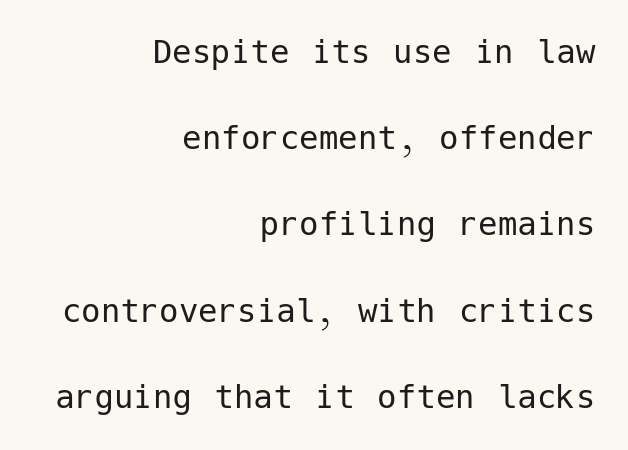
{"serif": "no", "italic": "no", "bold": "no", "weight": "regular", "width": "normal", "stroke_contrast": "low", "x_height": "medium", "underline": "no", "align": "right", "line_spacing": "loose", "line_spacing_ratio": 2.21, "letter_spacing": "normal", "letter_spacing_em": 0.0, "glyph_px": 39}
